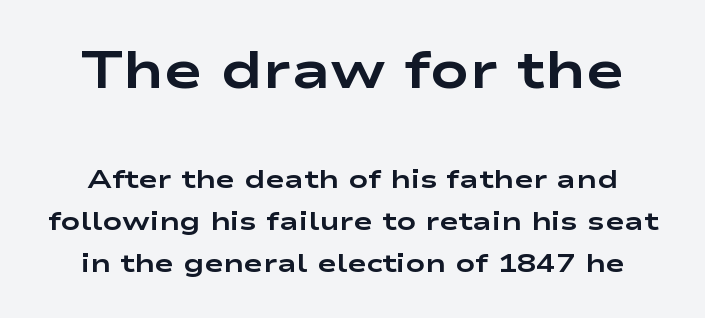
The image shows 52 px bold, wide sans-serif type, upright; set normal line spacing (1.62x), normal letter spacing, not underlined; the first (top) block is 2.0x larger; low stroke contrast and a medium x-height.
